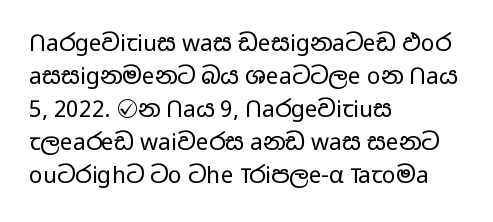
{"italic": "no", "bold": "no", "underline": "no", "align": "left", "line_spacing": "normal", "line_spacing_ratio": 1.43, "letter_spacing": "normal", "letter_spacing_em": 0.0, "glyph_px": 23}
